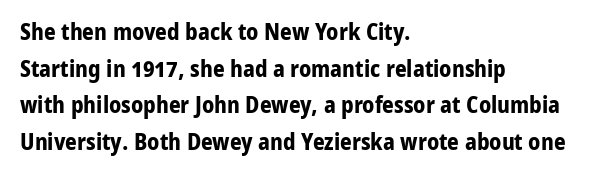
{"italic": "no", "bold": "yes", "underline": "no", "align": "left", "line_spacing": "normal", "line_spacing_ratio": 1.59, "letter_spacing": "normal", "letter_spacing_em": 0.0, "glyph_px": 23}
